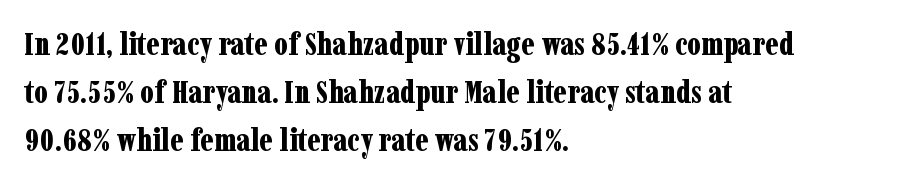
{"serif": "yes", "italic": "no", "bold": "yes", "weight": "bold", "width": "condensed", "stroke_contrast": "low", "x_height": "medium", "monospaced": "no", "underline": "no", "align": "left", "line_spacing": "normal", "line_spacing_ratio": 1.5, "letter_spacing": "normal", "letter_spacing_em": 0.0, "glyph_px": 32}
